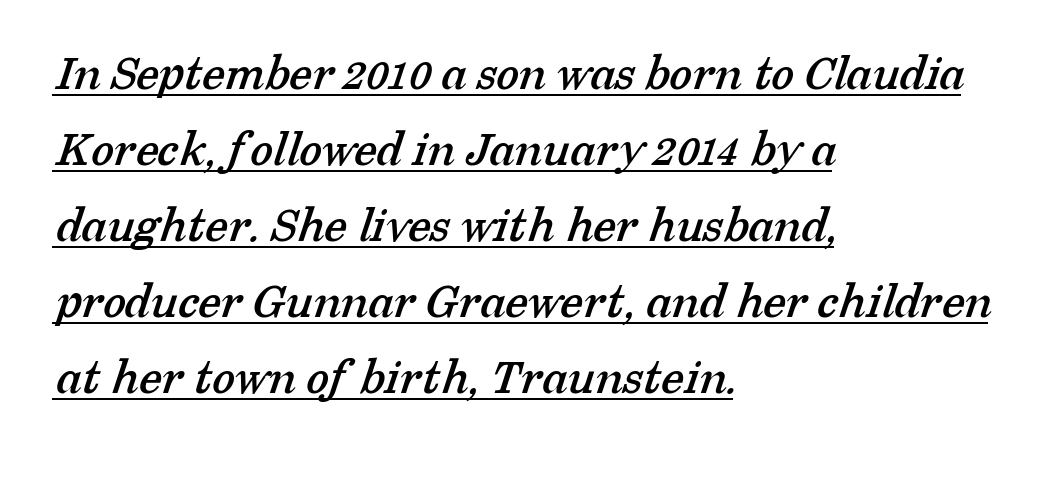
Are there feet on the stems? There are — it's a serif. The letters sit at their default tracking, neither squeezed nor spread. Check the space under the baseline: a stroke is drawn there. These lines are set flush left with a ragged right edge.
